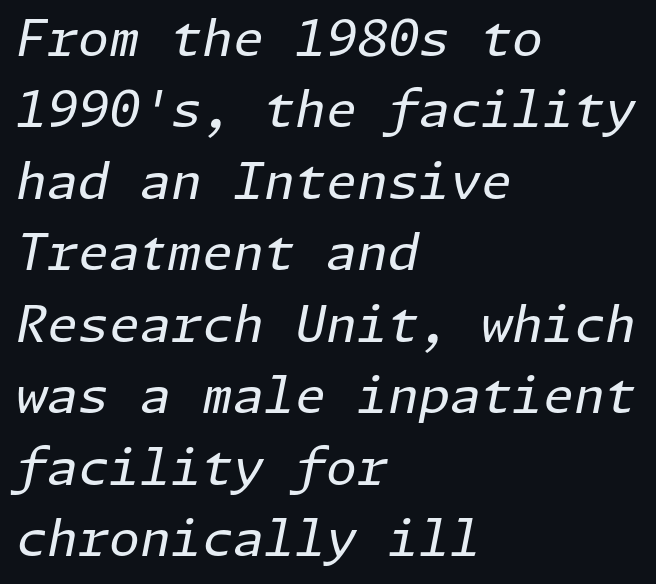
Q: Is the text bold? A: No.
Q: Is the text italic (slanted)? A: Yes, it leans right by about 11 degrees.
Q: Is the text underlined? A: No.
Q: How is the paragraph aligned? A: Left-aligned.
Q: Is the spacing between letters normal or unusually wide? A: Normal.
Q: Is the spacing between lines tight, normal or loose? A: Normal.
Q: Width (condensed, normal, or wide)? A: Normal.
Q: Stroke contrast? A: Low.
Q: x-height? A: Medium.
